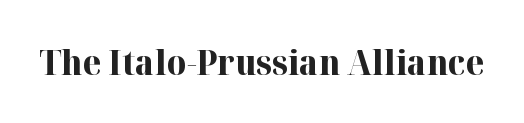
Nobody touched the tracking dial on this one. Yep, those are serifs on the letters. The string is rendered with underlining switched off. Spacing verdict: proportional, widths tailored to each character. These lines carry a lot of weight — the face is fully bold.
